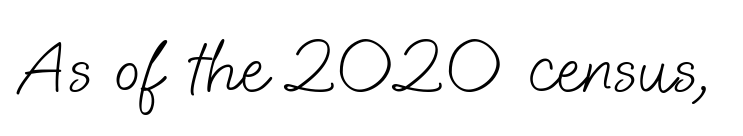
Q: Is the text bold? A: No.
Q: Is the typeface a serif or a sans-serif typeface? A: Sans-serif.
Q: Is the text underlined? A: No.
Q: Is the spacing between letters normal or unusually wide? A: Normal.
Q: Width (condensed, normal, or wide)? A: Normal.
Q: Stroke contrast? A: Low.
Q: x-height? A: Small.
Q: Monospaced? A: No.
